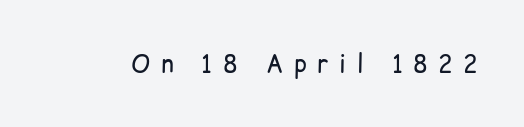
{"italic": "no", "bold": "no", "underline": "no", "letter_spacing": "wide", "letter_spacing_em": 0.44, "glyph_px": 24}
